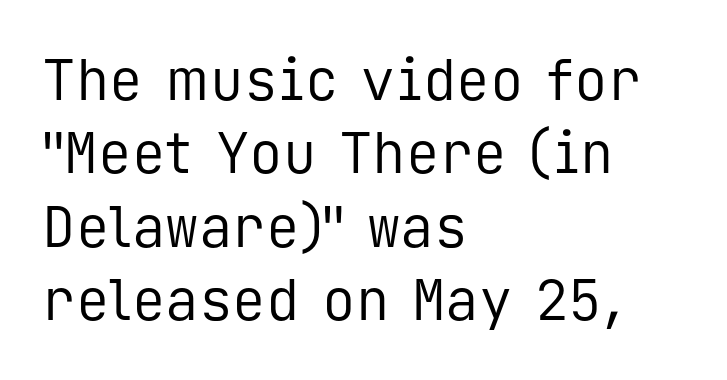
The image shows 56 px regular-weight sans-serif type, upright, monospaced; set left-aligned, normal line spacing (1.31x), normal letter spacing, not underlined; low stroke contrast and a medium x-height.
